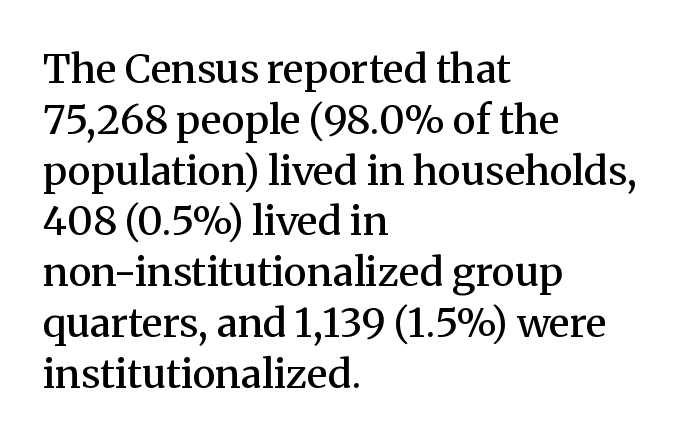
{"serif": "yes", "italic": "no", "bold": "semi", "weight": "semibold", "width": "normal", "stroke_contrast": "medium", "x_height": "medium", "monospaced": "no", "underline": "no", "align": "left", "line_spacing": "normal", "line_spacing_ratio": 1.27, "letter_spacing": "normal", "letter_spacing_em": 0.0, "glyph_px": 40}
